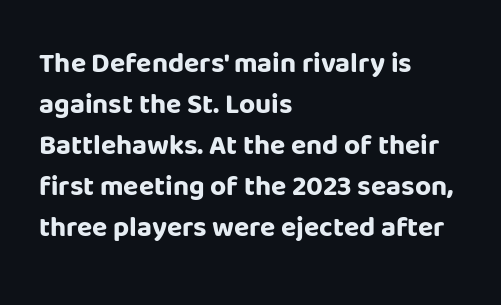
{"serif": "no", "italic": "no", "bold": "yes", "weight": "bold", "width": "normal", "stroke_contrast": "low", "x_height": "large", "monospaced": "no", "underline": "no", "align": "left", "line_spacing": "normal", "line_spacing_ratio": 1.46, "letter_spacing": "normal", "letter_spacing_em": 0.0, "glyph_px": 28}
